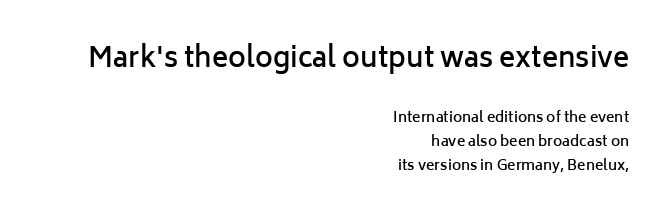
The image shows 27 px text type, upright; set right-aligned, line spacing 1.74x, normal letter spacing, not underlined; the first (top) block is 1.93x larger.
